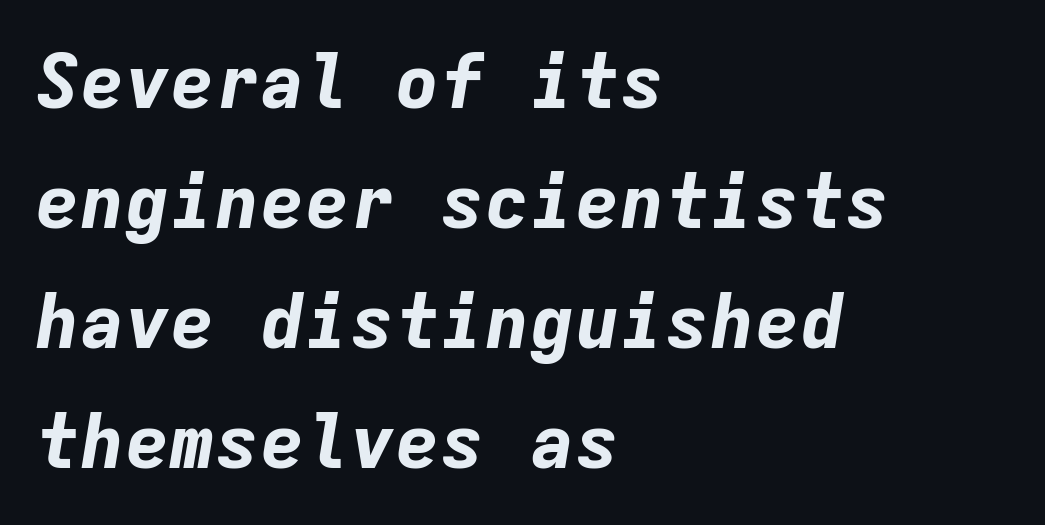
{"italic": "yes", "lean": "right", "slant_degrees": 9, "bold": "yes", "weight": "bold", "width": "normal", "stroke_contrast": "low", "x_height": "medium", "monospaced": "yes", "underline": "no", "align": "left", "line_spacing": "normal", "line_spacing_ratio": 1.6, "letter_spacing": "normal", "letter_spacing_em": 0.0, "glyph_px": 75}
